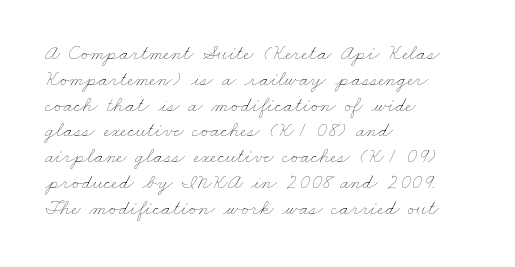
Q: Is the text bold? A: No.
Q: Is the text underlined? A: No.
Q: How is the paragraph aligned? A: Left-aligned.
Q: Is the spacing between letters normal or unusually wide? A: Normal.
